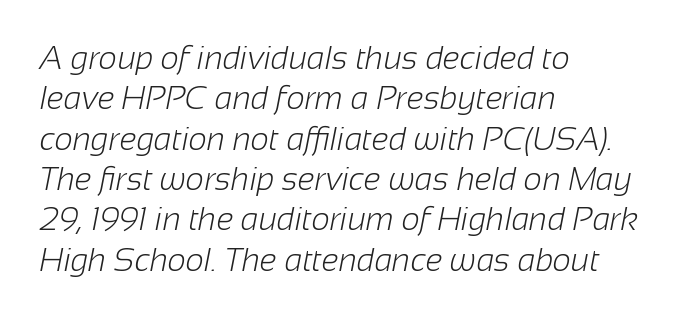
The image shows 32 px light sans-serif type; set left-aligned, normal line spacing (1.26x), normal letter spacing, not underlined; low stroke contrast and a medium x-height.
